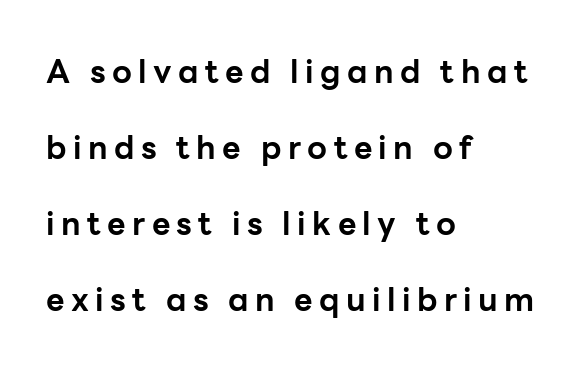
The image shows 32 px bold sans-serif type, upright; set left-aligned, loose line spacing (2.38x), unusually wide letter spacing (+0.2 em), not underlined; low stroke contrast and a medium x-height.
